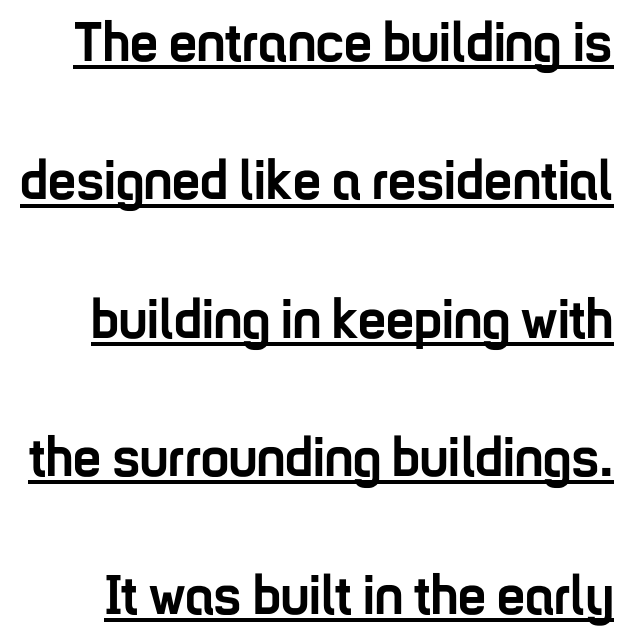
The strokes are fattened all the way to bold. Quick note: interline space is abundant. The specimen reads as upright at a glance. Note the varied advance widths — an 'i' is clearly narrower than an 'm'. A continuous stroke trails under the words, as in a hyperlink.
